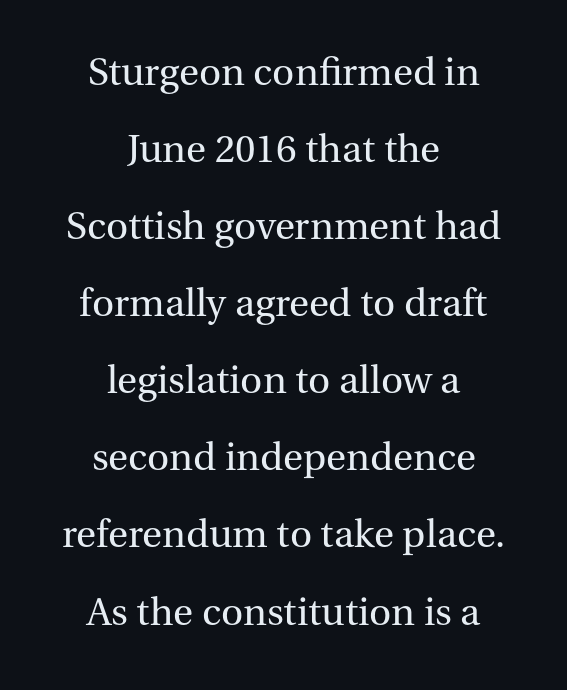
A roman cut, with each character standing at attention. The rendering uses natural spacing where letterforms have individual widths. Each letter's strokes conclude with small projecting serifs. Letter spacing: default. The letterforms sit at book weight or below.
